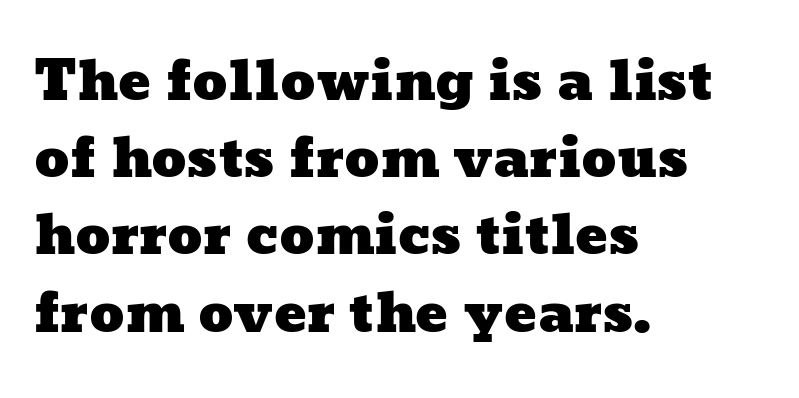
Letters rest on an invisible, unmarked baseline. Observe the ordinary spacing: letters are neighbours, not strangers. Vertical spacing — default. Looks like regular typesetting: each glyph gets only the width it needs.
